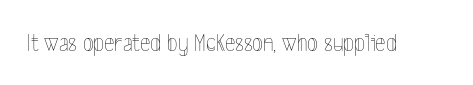
The image shows 25 px text type, upright; set normal letter spacing, not underlined.
